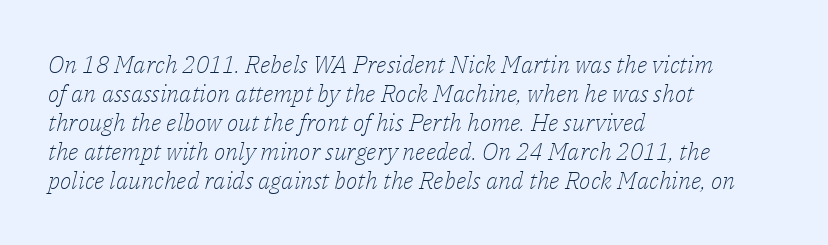
{"italic": "yes", "lean": "right", "slant_degrees": 14, "bold": "no", "underline": "no", "align": "left", "line_spacing_ratio": 1.21, "letter_spacing": "normal", "letter_spacing_em": 0.0, "glyph_px": 24}
